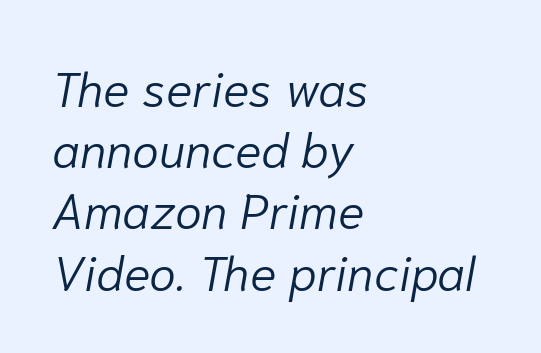
The image shows 49 px light type, italic (leaning right); set left-aligned, normal line spacing (1.25x), normal letter spacing, not underlined; low stroke contrast and a medium x-height.
